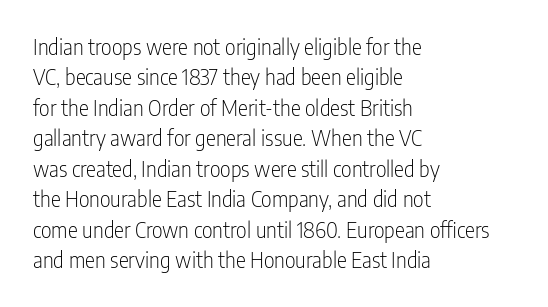
Q: Is the text bold? A: No.
Q: Is the text italic (slanted)? A: No, it is upright.
Q: Is the text underlined? A: No.
Q: How is the paragraph aligned? A: Left-aligned.
Q: Is the spacing between letters normal or unusually wide? A: Normal.
Q: Is the spacing between lines tight, normal or loose? A: Normal.
